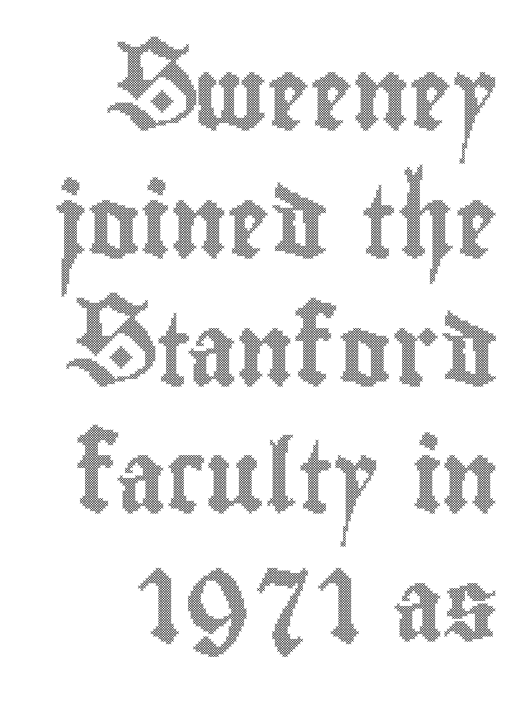
In terms of posture, this sample is upright. How are the letters spaced? Ordinarily, with no added tracking. Any mark beneath the type? The region is blank. A student would call this right alignment; a typographer would say flush right, rag left. Do the characters align in a grid? No, the font is proportional.
